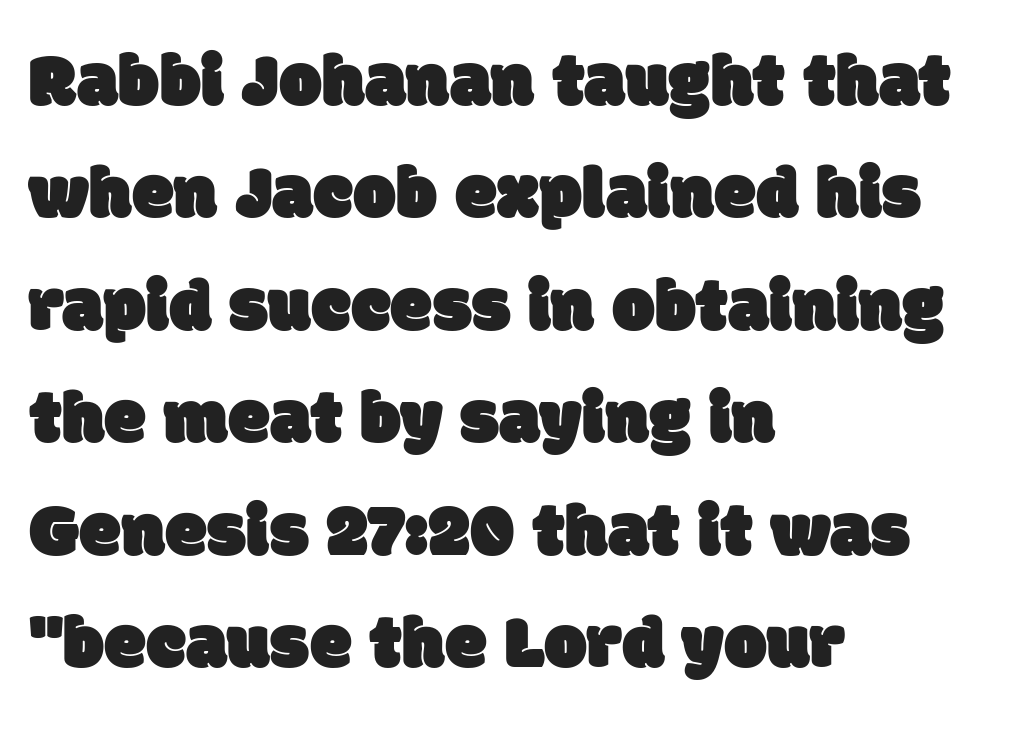
Q: Is the typeface a serif or a sans-serif typeface? A: Sans-serif.
Q: Is the text underlined? A: No.
Q: How is the paragraph aligned? A: Left-aligned.
Q: Is the spacing between letters normal or unusually wide? A: Normal.
Q: Is the spacing between lines tight, normal or loose? A: Normal.
Q: Width (condensed, normal, or wide)? A: Normal.
Q: Stroke contrast? A: Low.
Q: x-height? A: Large.
Q: Monospaced? A: No.
